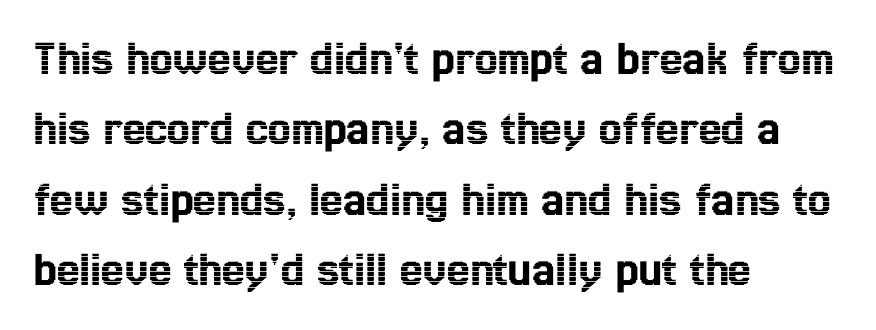
The image shows 51 px condensed type, upright; set left-aligned, normal line spacing (1.38x), normal letter spacing, not underlined; a medium x-height.
